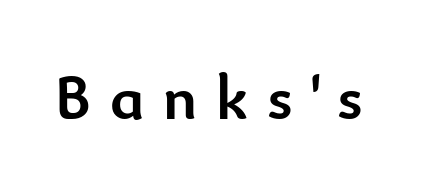
{"serif": "no", "italic": "no", "bold": "yes", "weight": "semibold", "width": "normal", "stroke_contrast": "low", "x_height": "small", "monospaced": "no", "underline": "no", "letter_spacing": "wide", "letter_spacing_em": 0.3, "glyph_px": 64}
